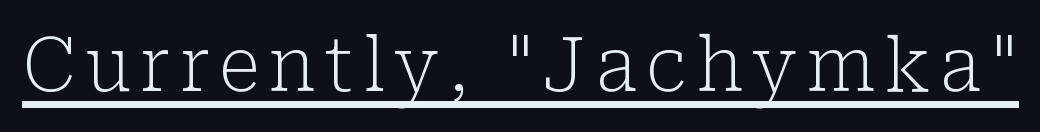
{"serif": "yes", "italic": "no", "bold": "no", "weight": "light", "width": "normal", "stroke_contrast": "low", "x_height": "medium", "monospaced": "no", "underline": "yes", "glyph_px": 74}
